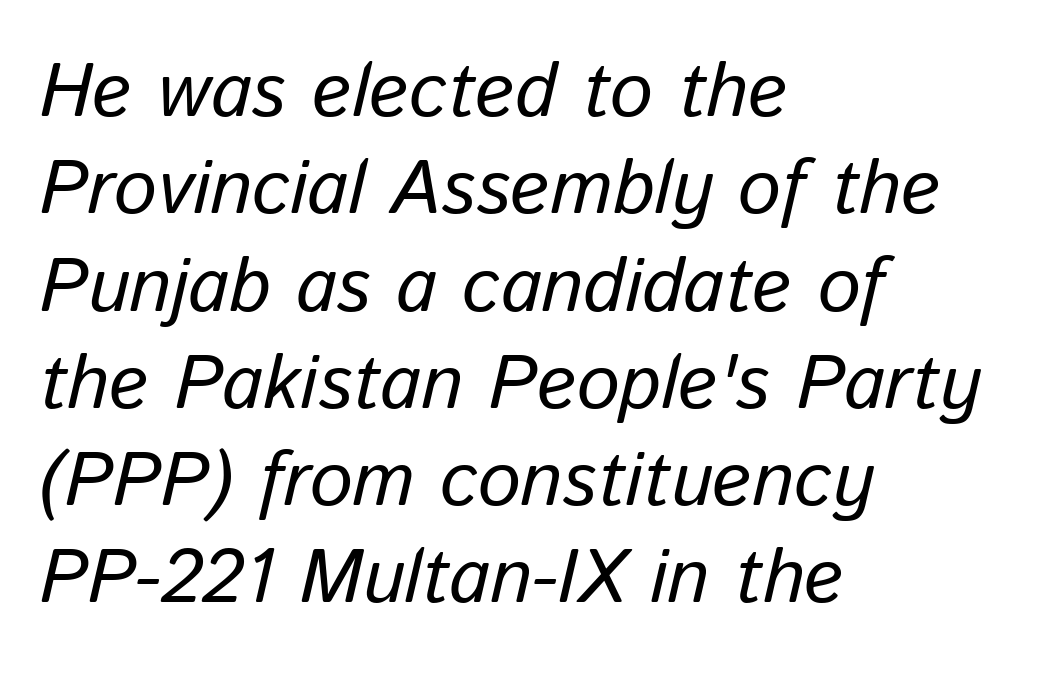
This is oblique type, the kind used for emphasis or titles. If you drew a ruler down the left edge, every line would touch it. The rendering uses natural spacing where letterforms have individual widths. The gap between lines stays unmarked. Whoever set this chose a conventional vertical rhythm. Tracking value appears to be zero — textbook default spacing.
